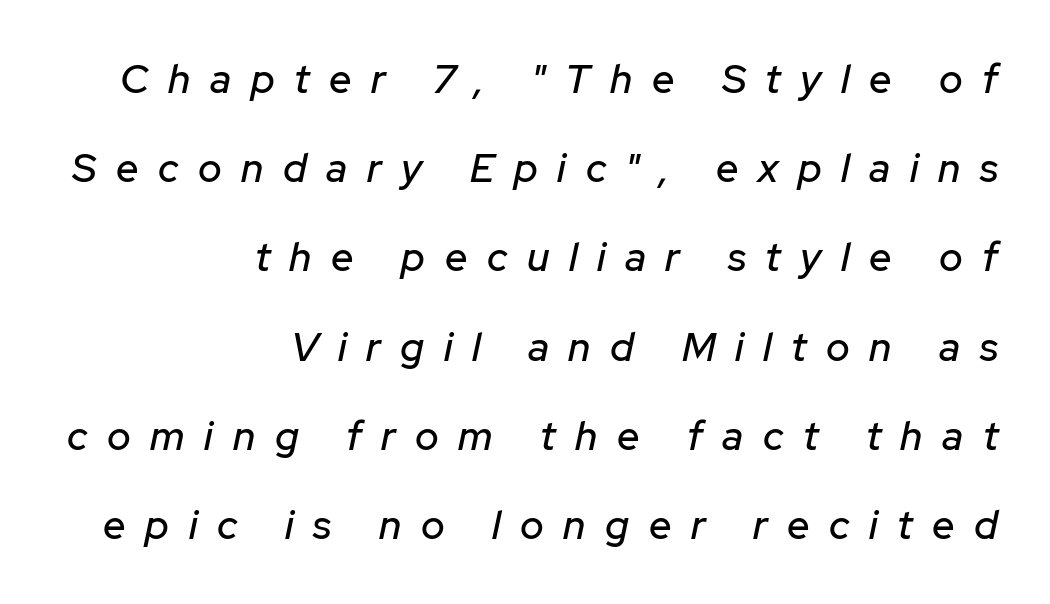
Q: Is the text italic (slanted)? A: Yes, it leans right by about 12 degrees.
Q: Is the text underlined? A: No.
Q: How is the paragraph aligned? A: Right-aligned.
Q: Is the spacing between letters normal or unusually wide? A: Unusually wide.
Q: Is the spacing between lines tight, normal or loose? A: Loose.
Q: Width (condensed, normal, or wide)? A: Normal.
Q: Stroke contrast? A: Low.
Q: x-height? A: Medium.
Q: Monospaced? A: No.
